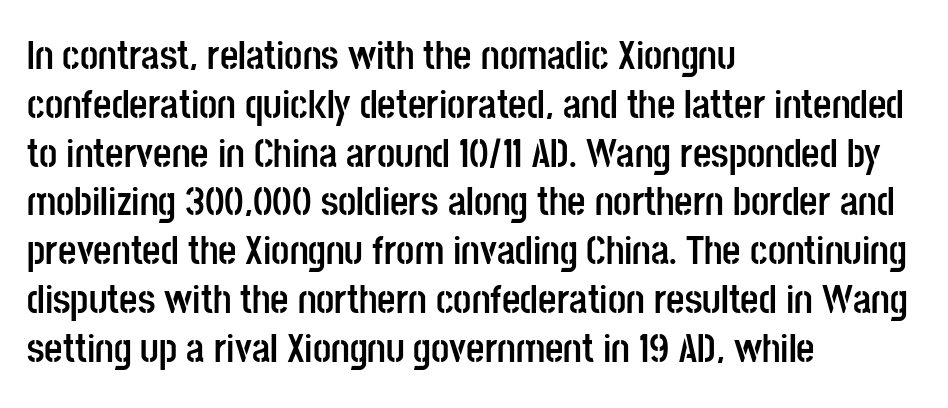
Q: Is the text bold? A: Yes.
Q: Is the text italic (slanted)? A: No, it is upright.
Q: Is the typeface a serif or a sans-serif typeface? A: Sans-serif.
Q: Is the text underlined? A: No.
Q: How is the paragraph aligned? A: Left-aligned.
Q: Is the spacing between letters normal or unusually wide? A: Normal.
Q: Width (condensed, normal, or wide)? A: Condensed.
Q: Stroke contrast? A: Low.
Q: x-height? A: Large.
Q: Monospaced? A: No.
